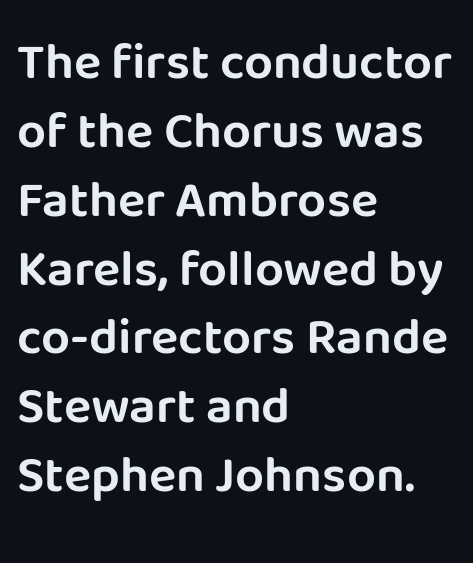
Proportional: the letters do not fall into vertical columns. No italicization has been applied; the sample stays upright. Tracking here is standard; glyphs follow each other at the usual distance. What kind of face is this? One without serifs — a sans. Leftover space on each line is placed entirely after the last word.
